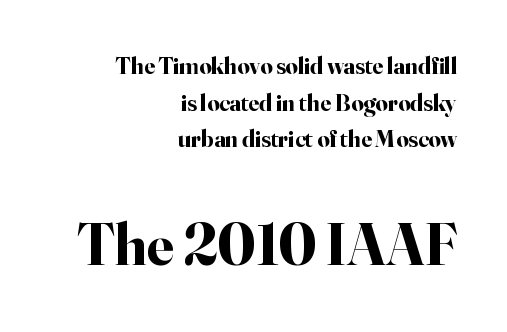
Q: Is the text bold? A: Yes.
Q: Is the text italic (slanted)? A: No, it is upright.
Q: Is the typeface a serif or a sans-serif typeface? A: Serif.
Q: Is the text underlined? A: No.
Q: How is the paragraph aligned? A: Right-aligned.
Q: Is the spacing between letters normal or unusually wide? A: Normal.
Q: Is the spacing between lines tight, normal or loose? A: Normal.
Q: Which block of text is set in a larger size, the first (top) or the second (bottom)? A: The second (bottom) one.
Q: Width (condensed, normal, or wide)? A: Normal.
Q: Stroke contrast? A: High.
Q: x-height? A: Small.
Q: Monospaced? A: No.
